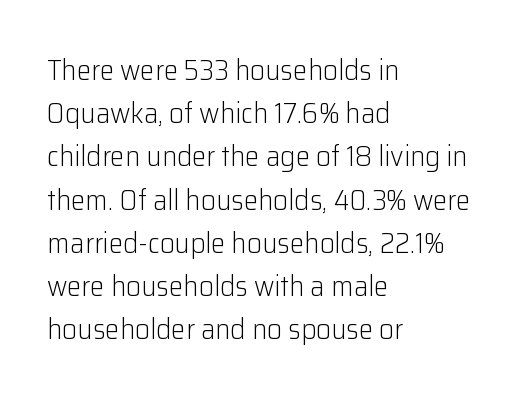
Counters stay open thanks to moderate or lighter strokes. The text block is weighted toward the left margin, trailing off unevenly rightward. In terms of letterform style, serifs are entirely absent. A typesetter would call this proportional, since set widths differ per character. Italic: no, the glyphs are upright roman.
